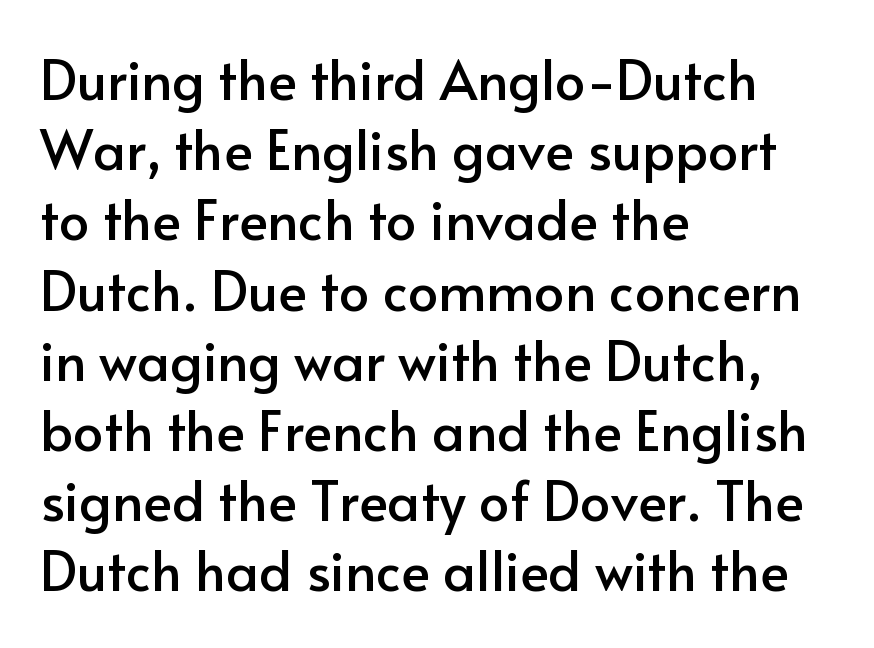
Regarding serifs, this sample does without them. Is this a fixed-width face? No — the glyphs have proportional, varying widths. The typography opts for an upright posture over an oblique one. Look at the tracking — it's just the regular setting, nothing added. The designer left line spacing at the default.
